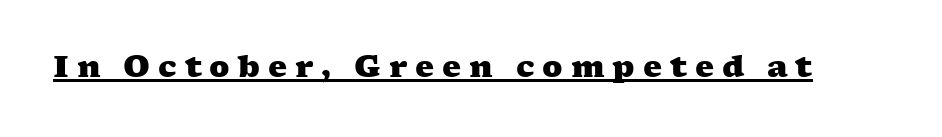
The image shows 30 px heavy, wide serif type; set unusually wide letter spacing (+0.26 em), underlined; medium stroke contrast and a medium x-height.
